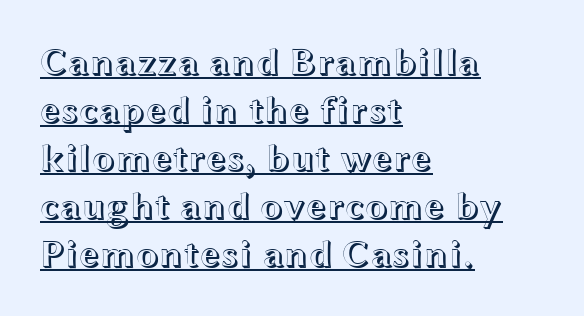
The image shows 38 px wide type, upright; set left-aligned, normal line spacing (1.26x), normal letter spacing, underlined; a medium x-height.
